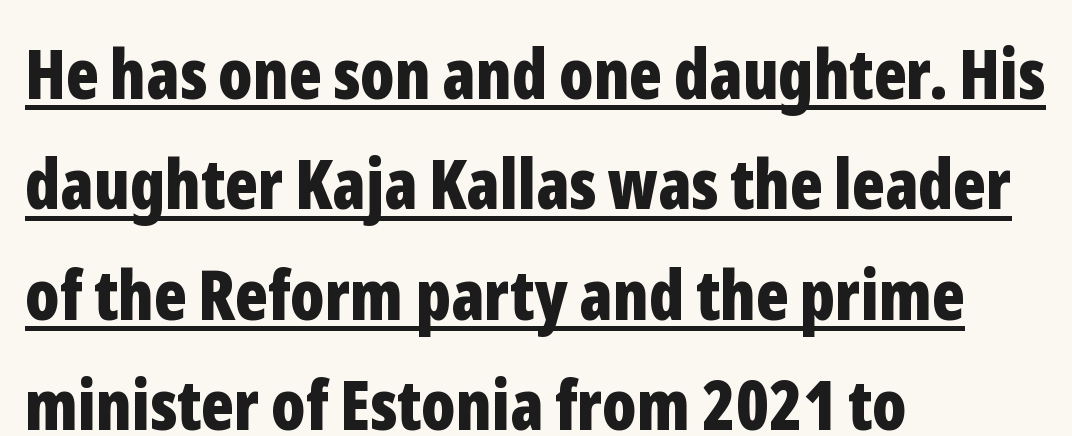
{"serif": "no", "italic": "no", "bold": "yes", "weight": "bold", "width": "condensed", "stroke_contrast": "low", "x_height": "medium", "monospaced": "no", "underline": "yes", "align": "left", "line_spacing": "normal", "line_spacing_ratio": 1.6, "letter_spacing": "normal", "letter_spacing_em": 0.0, "glyph_px": 69}
